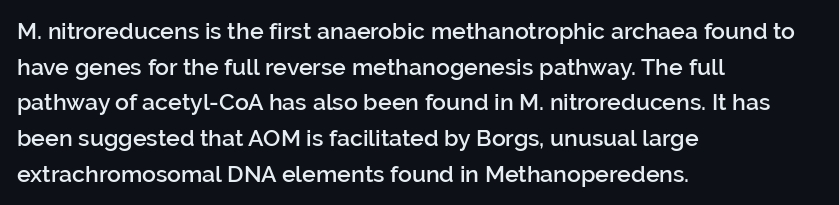
The image shows 23 px text type, upright; set left-aligned, normal line spacing (1.55x), normal letter spacing, not underlined.
